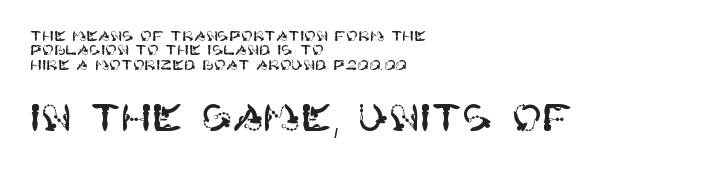
Block two is the big one; block one sits smaller above it. In terms of leading, this rendering errs on the cramped side. The space directly below the letters is spotless. Typographically, this falls in the sans-serif category. The lines in this sample share a left origin and differ only in where they stop. Posture: upright roman.
